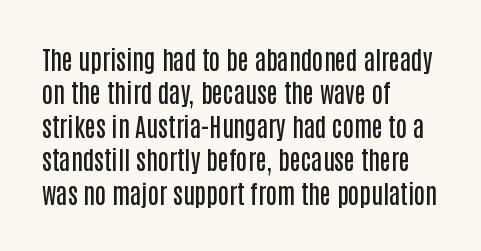
{"italic": "no", "bold": "semi", "underline": "no", "align": "left", "line_spacing": "normal", "line_spacing_ratio": 1.34, "letter_spacing": "normal", "letter_spacing_em": 0.0, "glyph_px": 25}
